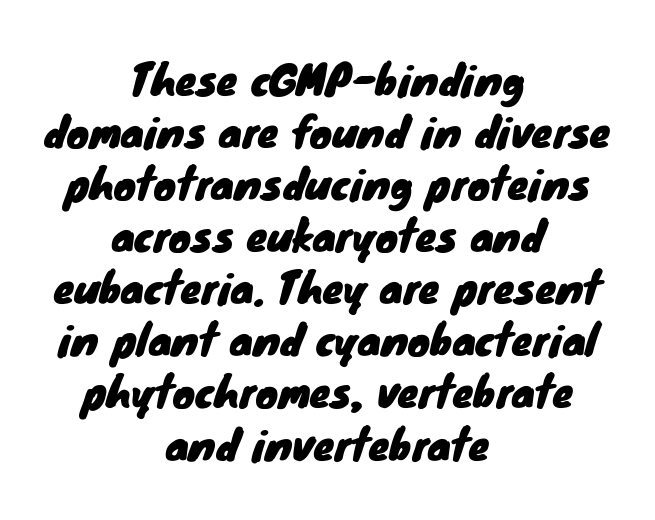
Any mark beneath the type? The region is blank. If you folded the block vertically in half, each line would mirror itself in length. In terms of letterform style, serifs are entirely absent. Look at the tracking — it's just the regular setting, nothing added.
